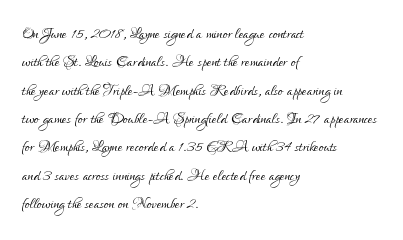
Q: Is the text bold? A: No.
Q: Is the text italic (slanted)? A: Yes.
Q: Is the text underlined? A: No.
Q: How is the paragraph aligned? A: Left-aligned.
Q: Is the spacing between letters normal or unusually wide? A: Normal.
Q: Is the spacing between lines tight, normal or loose? A: Normal.
